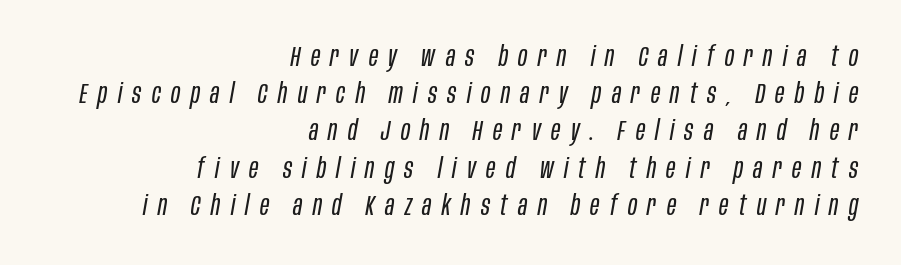
Italic? Definitely — the glyphs are oblique. All the whitespace from short lines collects on the left. Spacing verdict: proportional, widths tailored to each character. In terms of letterspacing, this is a distinctly airy, spread setting. Regular leading.
